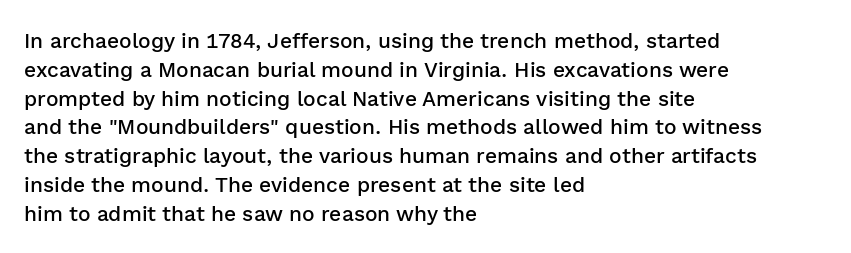
Underlining? Definitely not there. Posture: vertical. The space between consecutive lines is moderate. The paragraph has a hard left edge and a soft right edge. The line texture is even and compact thanks to regular tracking.
